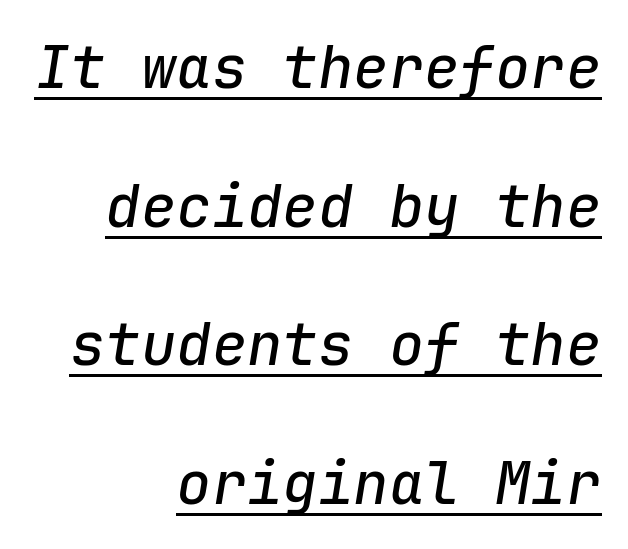
The image shows 59 px text type, italic (leaning right), monospaced; set right-aligned, loose line spacing (2.35x), normal letter spacing, underlined; low stroke contrast and a medium x-height.
